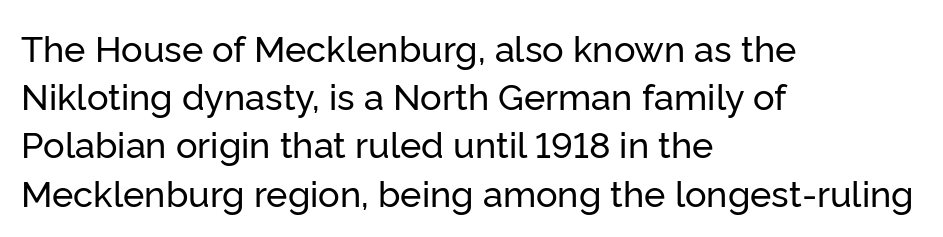
Q: Is the text italic (slanted)? A: No, it is upright.
Q: Is the typeface a serif or a sans-serif typeface? A: Sans-serif.
Q: Is the text underlined? A: No.
Q: How is the paragraph aligned? A: Left-aligned.
Q: Is the spacing between letters normal or unusually wide? A: Normal.
Q: Is the spacing between lines tight, normal or loose? A: Normal.
Q: Width (condensed, normal, or wide)? A: Normal.
Q: Stroke contrast? A: Low.
Q: x-height? A: Medium.
Q: Monospaced? A: No.
